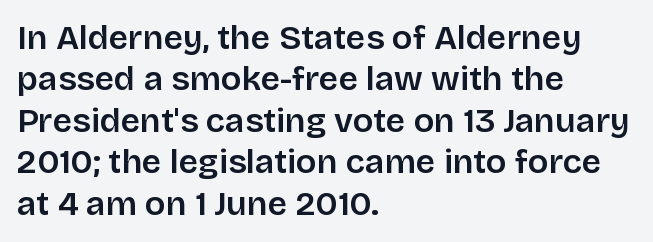
{"serif": "no", "italic": "no", "width": "normal", "stroke_contrast": "low", "x_height": "large", "monospaced": "no", "underline": "no", "align": "left", "line_spacing_ratio": 1.22, "letter_spacing": "normal", "letter_spacing_em": 0.0, "glyph_px": 34}
